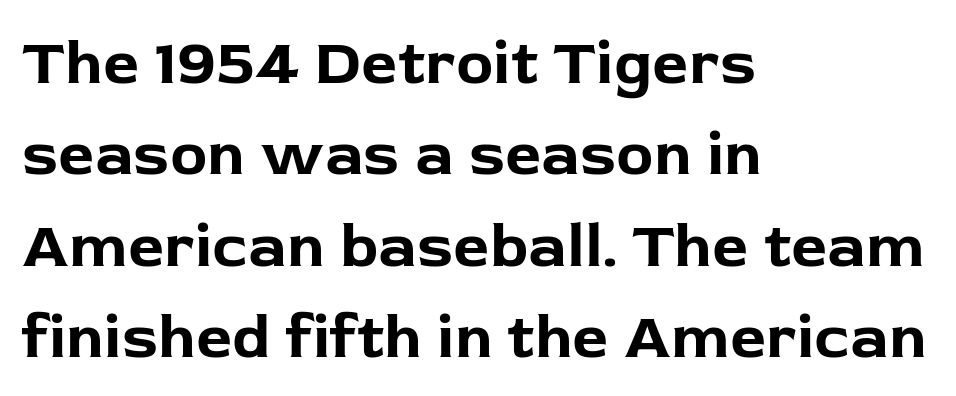
The image shows 63 px bold sans-serif type, upright; set left-aligned, normal line spacing (1.45x), normal letter spacing, not underlined; low stroke contrast and a medium x-height.
